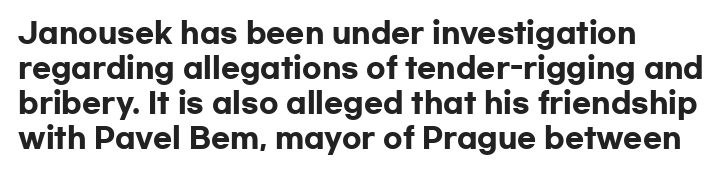
The image shows 28 px heavy, wide sans-serif type, upright; set left-aligned, normal line spacing (1.25x), normal letter spacing, not underlined; low stroke contrast and a medium x-height.
